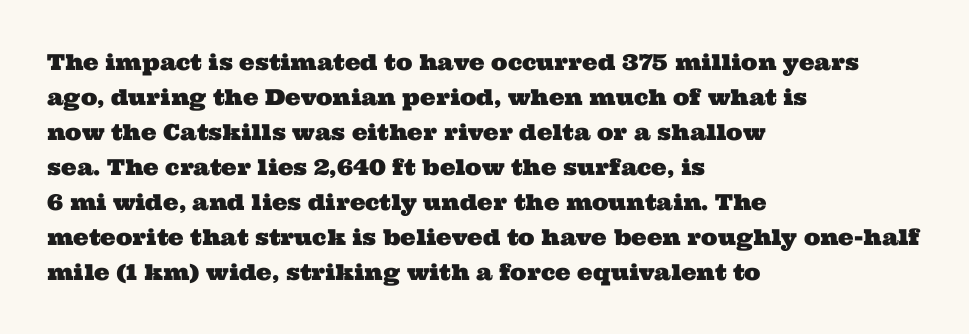
Q: Is the text underlined? A: No.
Q: How is the paragraph aligned? A: Left-aligned.
Q: Is the spacing between letters normal or unusually wide? A: Normal.
Q: Is the spacing between lines tight, normal or loose? A: Normal.
